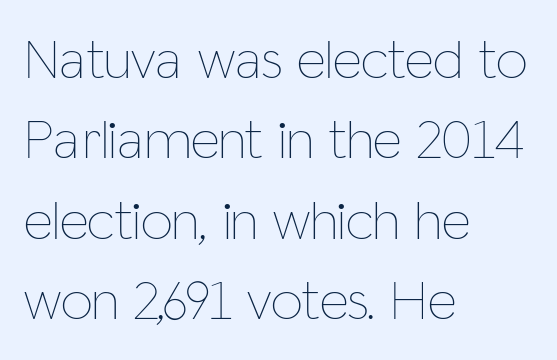
Q: Is the text bold? A: No.
Q: Is the text italic (slanted)? A: No, it is upright.
Q: Is the text underlined? A: No.
Q: How is the paragraph aligned? A: Left-aligned.
Q: Is the spacing between letters normal or unusually wide? A: Normal.
Q: Is the spacing between lines tight, normal or loose? A: Normal.
Q: Width (condensed, normal, or wide)? A: Condensed.
Q: Stroke contrast? A: Low.
Q: x-height? A: Medium.
Q: Monospaced? A: No.
